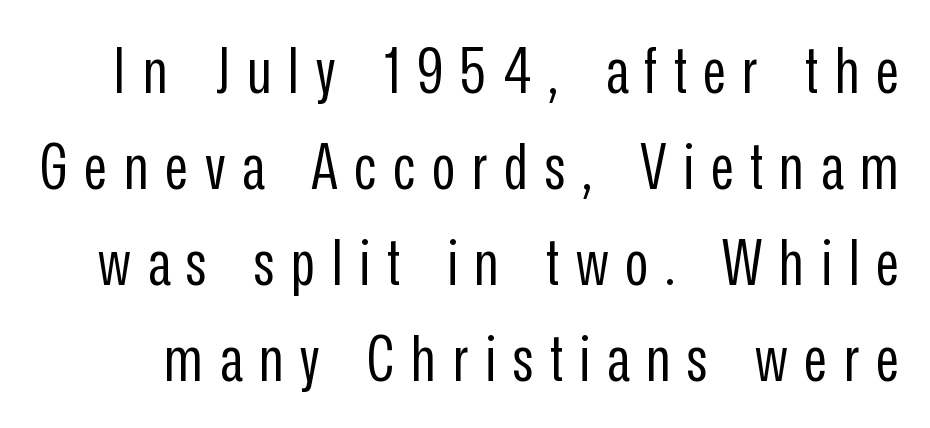
You could only call the tracking loose — the letters float apart. The lines sit at an ordinary, default distance from one another. Each stroke keeps to a modest, everyday thickness or less. Looks like regular typesetting: each glyph gets only the width it needs.
